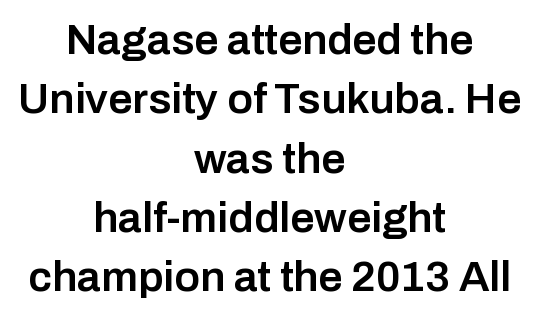
The image shows 43 px semibold sans-serif type, upright; set centered, normal line spacing (1.38x), normal letter spacing, not underlined; low stroke contrast and a medium x-height.
